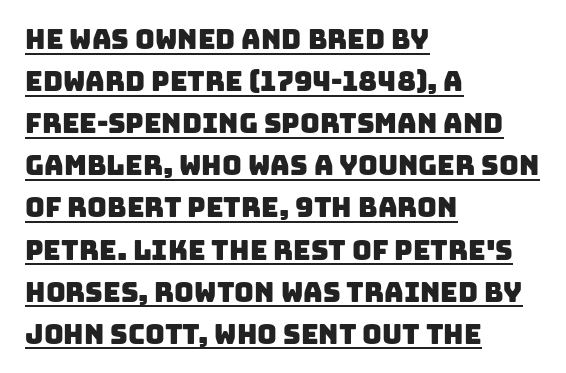
Line beginnings align vertically; line endings do not. The string is rendered with underlining switched on. Leading matches the norm, producing a regular column. Between one letter and the next there's only the usual sliver of space.
